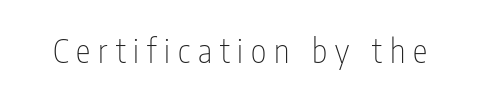
Q: Is the text bold? A: No.
Q: Is the text italic (slanted)? A: No, it is upright.
Q: Is the typeface a serif or a sans-serif typeface? A: Sans-serif.
Q: Is the text underlined? A: No.
Q: Is the spacing between letters normal or unusually wide? A: Unusually wide.
Q: Width (condensed, normal, or wide)? A: Condensed.
Q: Stroke contrast? A: Low.
Q: x-height? A: Medium.
Q: Monospaced? A: No.
